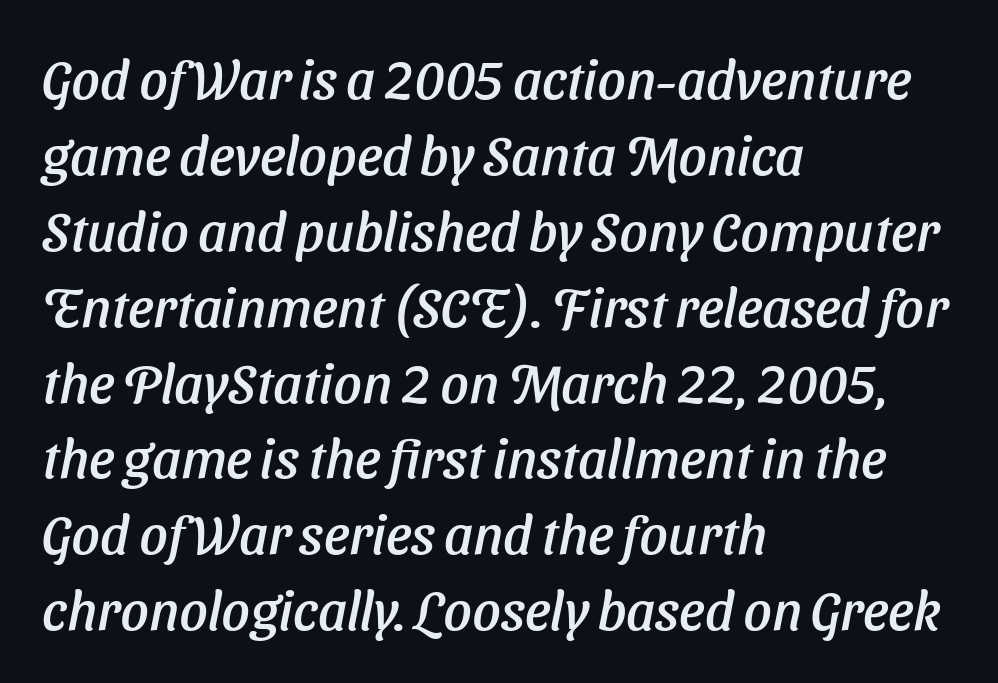
{"italic": "yes", "lean": "right", "slant_degrees": 11, "width": "normal", "stroke_contrast": "low", "x_height": "medium", "monospaced": "no", "underline": "no", "align": "left", "line_spacing": "normal", "line_spacing_ratio": 1.38, "letter_spacing": "normal", "letter_spacing_em": 0.0, "glyph_px": 55}
